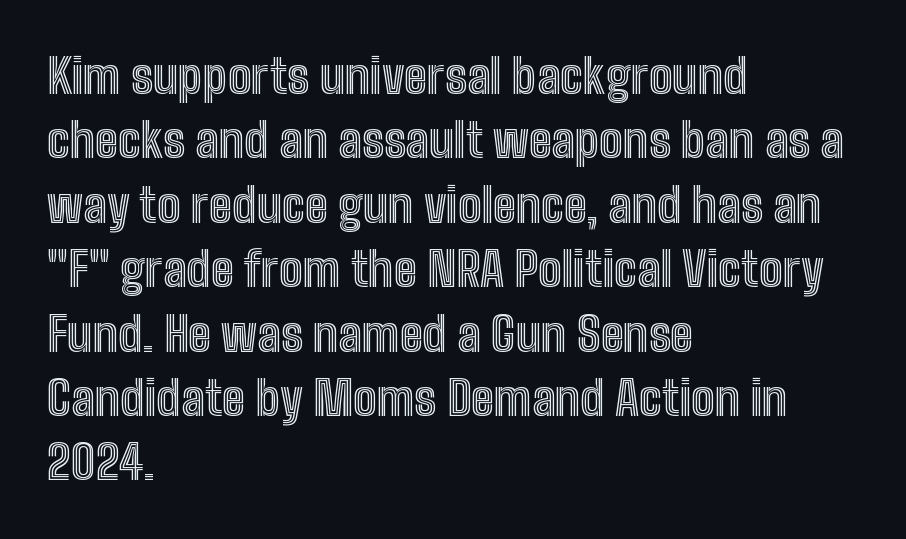
Q: Is the text italic (slanted)? A: No, it is upright.
Q: Is the text underlined? A: No.
Q: How is the paragraph aligned? A: Left-aligned.
Q: Is the spacing between letters normal or unusually wide? A: Normal.
Q: Is the spacing between lines tight, normal or loose? A: Normal.
Q: Width (condensed, normal, or wide)? A: Condensed.
Q: x-height? A: Medium.
Q: Monospaced? A: No.
